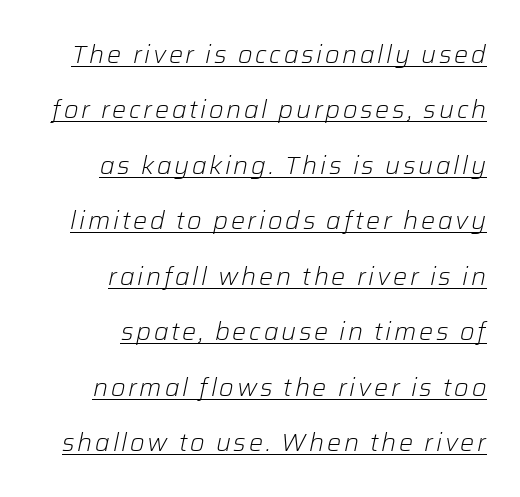
The image shows 25 px text type, italic (leaning right); set right-aligned, loose line spacing (2.22x), underlined.
